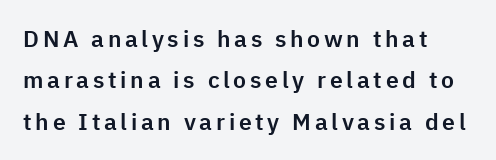
The image shows 23 px text type, upright; set left-aligned, line spacing 1.8x, not underlined.
